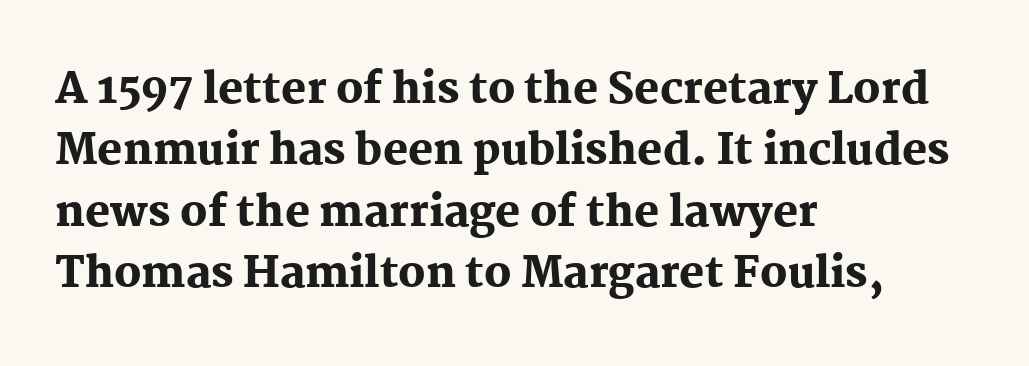
The image shows 42 px heavy serif type, upright; set left-aligned, normal line spacing (1.46x), normal letter spacing, not underlined; medium stroke contrast and a medium x-height.
